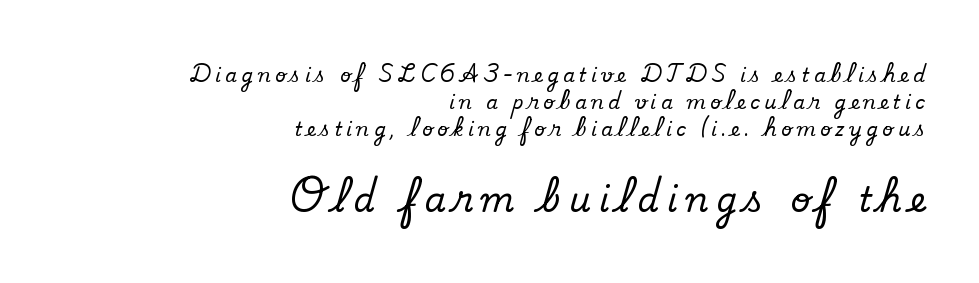
{"serif": "yes", "width": "normal", "stroke_contrast": "low", "x_height": "small", "monospaced": "no", "underline": "no", "align": "right", "line_spacing": "normal", "line_spacing_ratio": 1.41, "letter_spacing": "wide", "letter_spacing_em": 0.23, "larger_block": "second", "size_ratio": 1.79, "glyph_px": 34}
